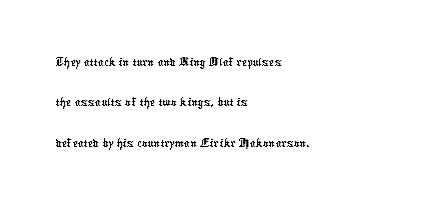
The letters advance in unequal steps, a hallmark of proportional type. Inter-character spacing is left at the font's built-in metrics. Normally led — the rows are evenly, conventionally spaced. Letterform terminals end flat and unadorned throughout the passage. The words here are not underlined. Where is the straight margin? On the left.
